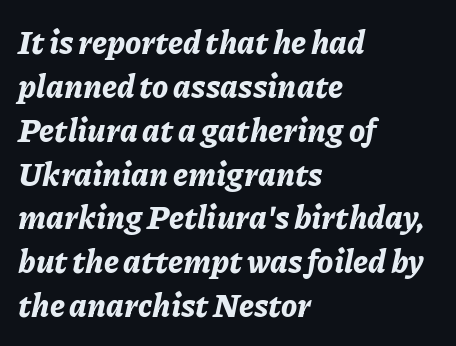
{"italic": "yes", "lean": "right", "slant_degrees": 11, "bold": "yes", "weight": "bold", "width": "normal", "stroke_contrast": "low", "x_height": "medium", "monospaced": "no", "underline": "no", "align": "left", "line_spacing": "normal", "line_spacing_ratio": 1.37, "letter_spacing": "normal", "letter_spacing_em": 0.0, "glyph_px": 32}
